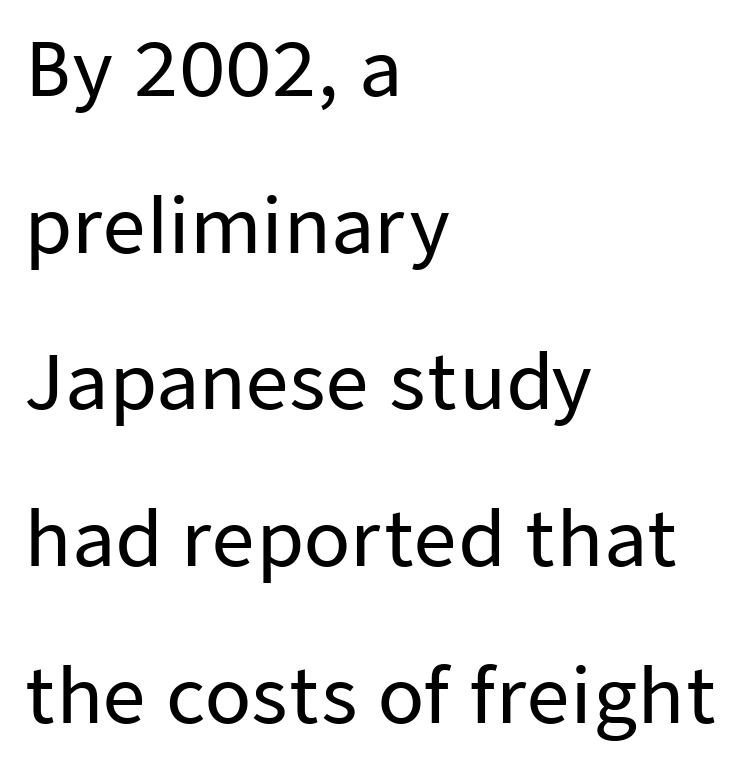
{"serif": "no", "italic": "no", "width": "normal", "stroke_contrast": "low", "x_height": "medium", "monospaced": "no", "underline": "no", "align": "left", "line_spacing": "loose", "line_spacing_ratio": 2.09, "letter_spacing": "normal", "letter_spacing_em": 0.0, "glyph_px": 75}
